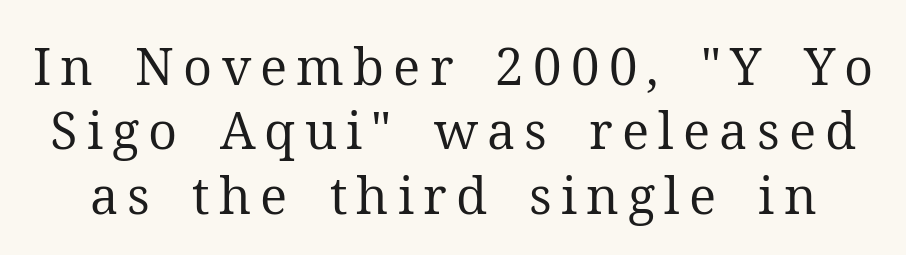
{"serif": "yes", "italic": "no", "bold": "no", "weight": "regular", "width": "normal", "stroke_contrast": "medium", "x_height": "medium", "monospaced": "no", "underline": "no", "line_spacing": "normal", "line_spacing_ratio": 1.26, "glyph_px": 51}
